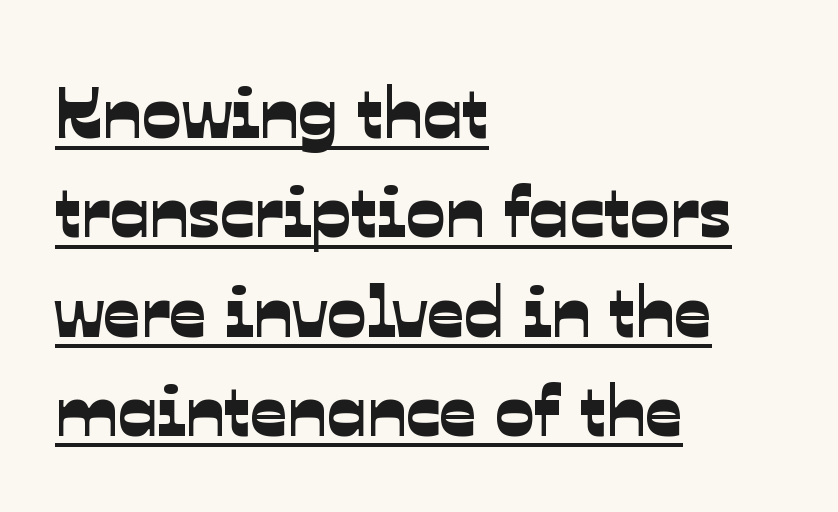
{"serif": "no", "width": "normal", "stroke_contrast": "low", "x_height": "medium", "monospaced": "no", "underline": "yes", "align": "left", "line_spacing": "normal", "line_spacing_ratio": 1.36, "letter_spacing": "normal", "letter_spacing_em": 0.0, "glyph_px": 73}
